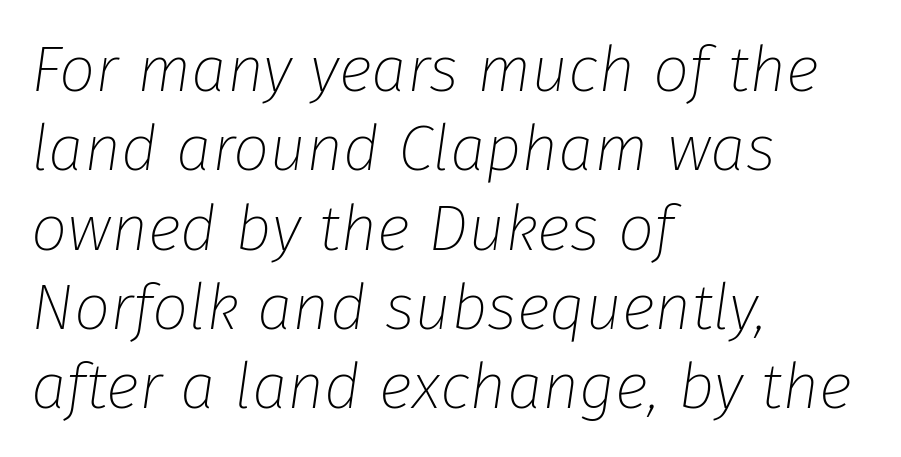
Q: Is the text bold? A: No.
Q: Is the text italic (slanted)? A: Yes, it leans right by about 8 degrees.
Q: Is the text underlined? A: No.
Q: How is the paragraph aligned? A: Left-aligned.
Q: Is the spacing between letters normal or unusually wide? A: Normal.
Q: Width (condensed, normal, or wide)? A: Normal.
Q: Stroke contrast? A: Low.
Q: x-height? A: Medium.
Q: Monospaced? A: No.
